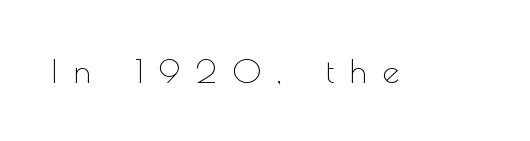
No word sits above an underline. Look at the tracking — it's clearly loosened, letters drifting apart. Stroke terminals: plain, sans-serif. Summary of weight: not heavy and not bold. Note the varied advance widths — an 'i' is clearly narrower than an 'm'. The letters stand upright; this is a roman face.
